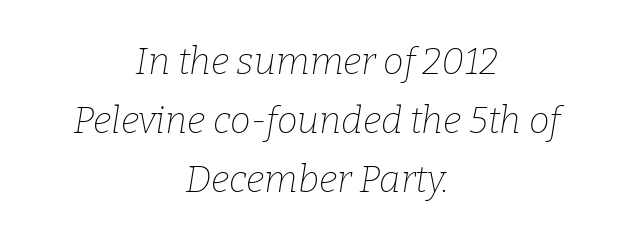
The image shows 37 px thin serif type, italic (leaning right); set centered, normal line spacing (1.6x), normal letter spacing, not underlined; low stroke contrast and a medium x-height.
